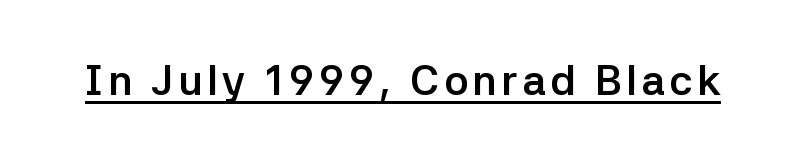
{"serif": "no", "italic": "no", "bold": "yes", "weight": "semibold", "width": "normal", "stroke_contrast": "low", "x_height": "medium", "monospaced": "no", "underline": "yes", "glyph_px": 42}
